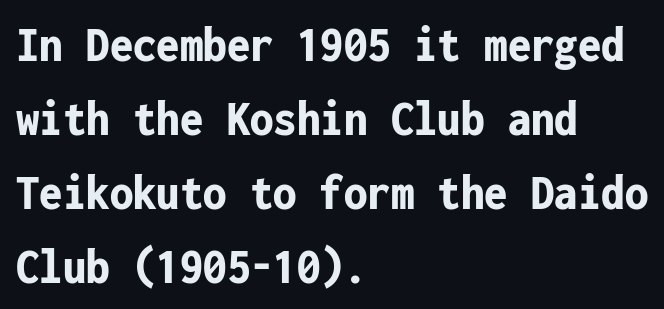
Q: Is the text bold? A: Yes.
Q: Is the text italic (slanted)? A: No, it is upright.
Q: Is the typeface a serif or a sans-serif typeface? A: Sans-serif.
Q: Is the text underlined? A: No.
Q: How is the paragraph aligned? A: Left-aligned.
Q: Is the spacing between letters normal or unusually wide? A: Normal.
Q: Is the spacing between lines tight, normal or loose? A: Normal.
Q: Width (condensed, normal, or wide)? A: Condensed.
Q: Stroke contrast? A: Low.
Q: x-height? A: Medium.
Q: Monospaced? A: Yes.
